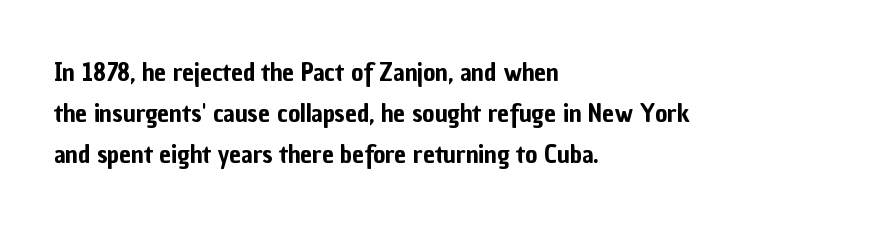
{"italic": "no", "underline": "no", "align": "left", "line_spacing": "normal", "line_spacing_ratio": 1.58, "letter_spacing": "normal", "letter_spacing_em": 0.0, "glyph_px": 26}
